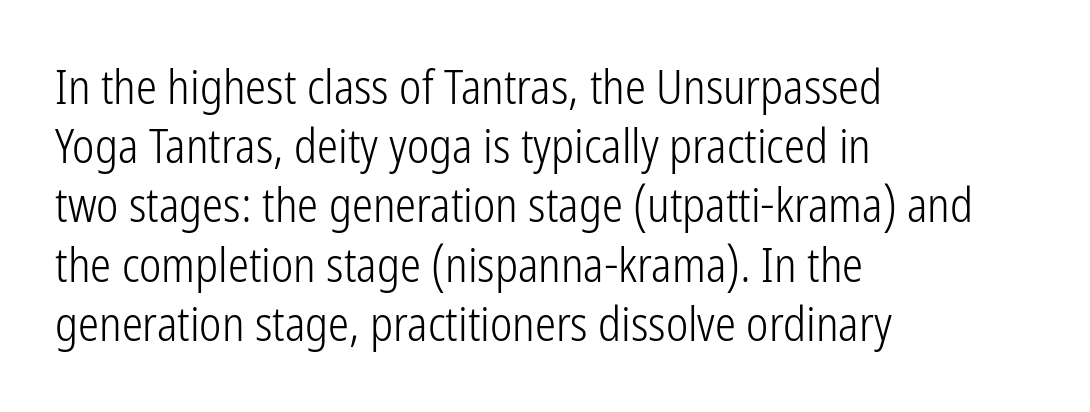
{"serif": "no", "italic": "no", "bold": "no", "weight": "light", "width": "condensed", "stroke_contrast": "low", "x_height": "medium", "monospaced": "no", "underline": "no", "align": "left", "line_spacing": "normal", "line_spacing_ratio": 1.26, "letter_spacing": "normal", "letter_spacing_em": 0.0, "glyph_px": 47}
